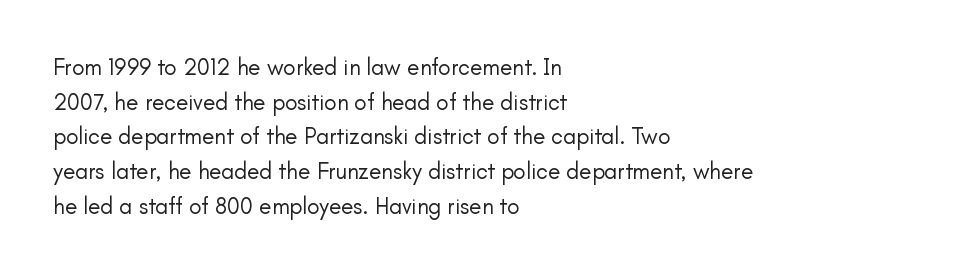
Vertical strokes here are truly vertical. Is the block centered? No — it sits flush against the left margin. Standard letterfit; no display-style spreading of the glyphs. This is not heavy type; no bold has been used.
